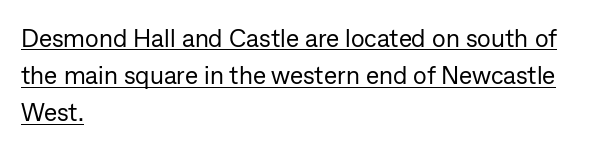
{"italic": "no", "bold": "no", "underline": "yes", "align": "left", "line_spacing": "normal", "line_spacing_ratio": 1.49, "letter_spacing": "normal", "letter_spacing_em": 0.0, "glyph_px": 25}
